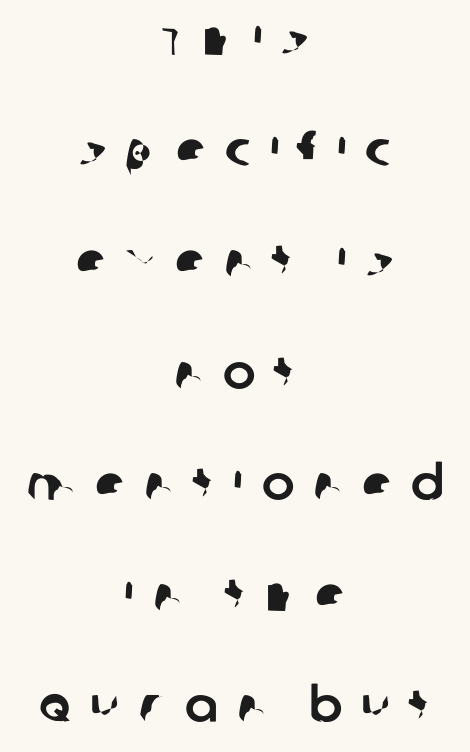
{"serif": "no", "width": "normal", "stroke_contrast": "low", "x_height": "large", "monospaced": "no", "underline": "no", "align": "center", "line_spacing": "loose", "line_spacing_ratio": 2.27, "letter_spacing": "wide", "letter_spacing_em": 0.38, "glyph_px": 49}
